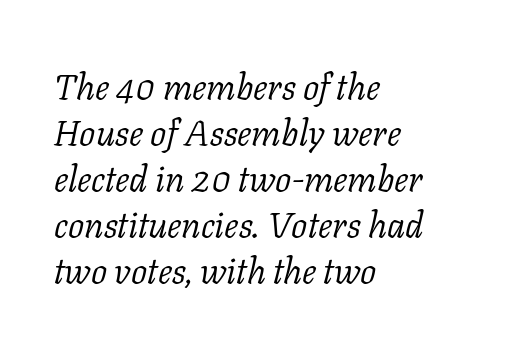
The passage shown is not underscored anywhere. The font is comparable to plain body text, perhaps lighter. Observe the lean: these are italic letterforms. The rendering anchors every line to the left-hand side. Spacing verdict: proportional, widths tailored to each character. The face used here is rendered with its standard letterfit.
